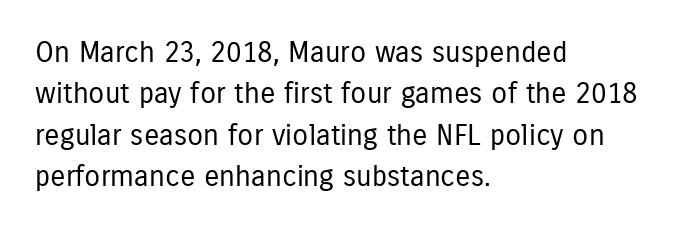
The image shows 29 px regular-weight, condensed sans-serif type, upright; set left-aligned, normal line spacing (1.43x), normal letter spacing, not underlined; low stroke contrast and a medium x-height.
